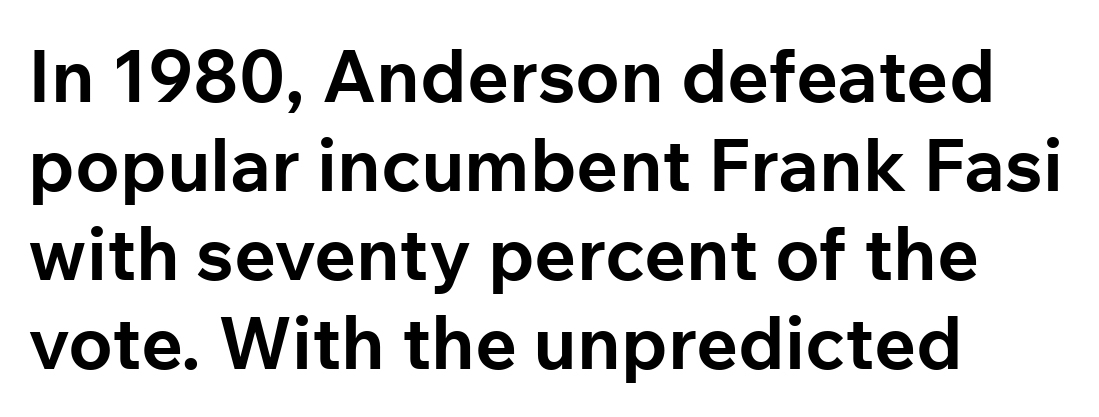
The image shows 73 px bold sans-serif type, upright; set left-aligned, line spacing 1.22x, normal letter spacing, not underlined; low stroke contrast and a medium x-height.
